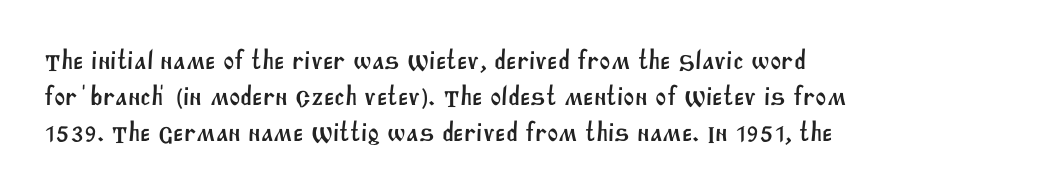
{"underline": "no", "align": "left", "line_spacing": "normal", "line_spacing_ratio": 1.34, "letter_spacing": "normal", "letter_spacing_em": 0.0, "glyph_px": 27}
